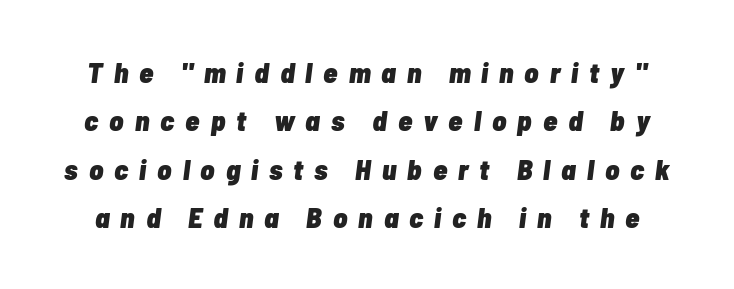
{"italic": "yes", "lean": "right", "slant_degrees": 7, "bold": "yes", "weight": "heavy", "width": "condensed", "stroke_contrast": "low", "x_height": "medium", "monospaced": "no", "underline": "no", "line_spacing": "normal", "line_spacing_ratio": 1.67, "letter_spacing": "wide", "letter_spacing_em": 0.38, "glyph_px": 29}
